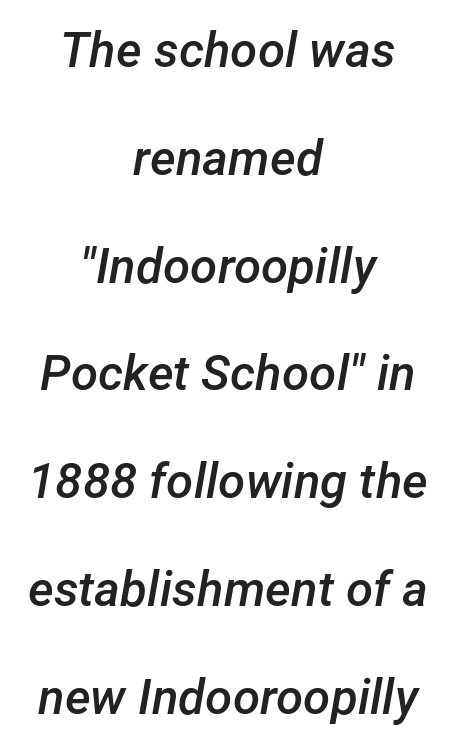
Descender tails drop into unmarked territory. Is the type bold? Partly — it's a semibold, heavier than regular but not fully bold. The designer dialed line spacing up above the default. Spacing verdict: proportional, widths tailored to each character.
